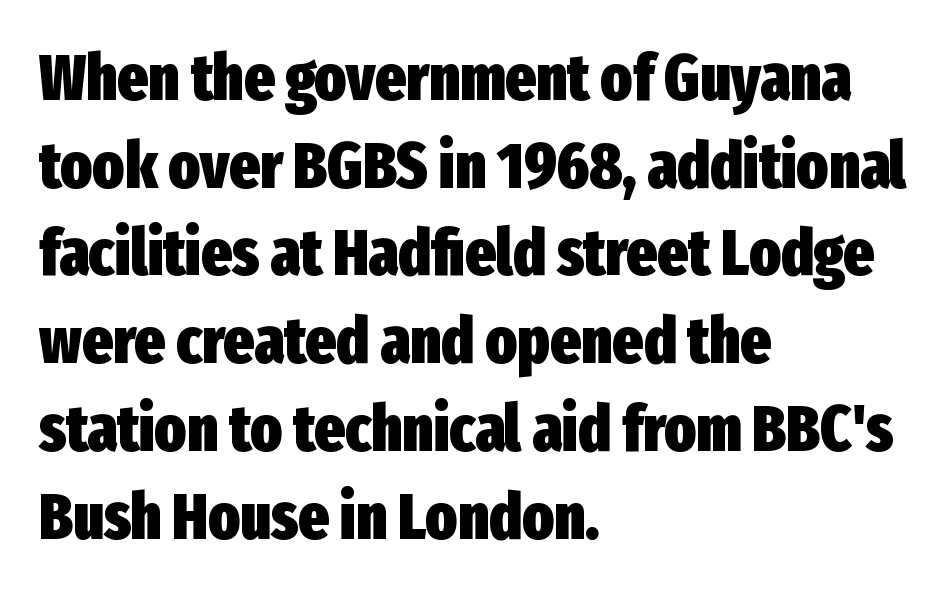
I'd call this a sans setting — the letters go barefoot. Typeset ragged right — the left edge is the straight one. Varying glyph widths throughout — classic text-font behaviour. Each new line begins a customary step beneath the previous one. Posture: upright roman.
